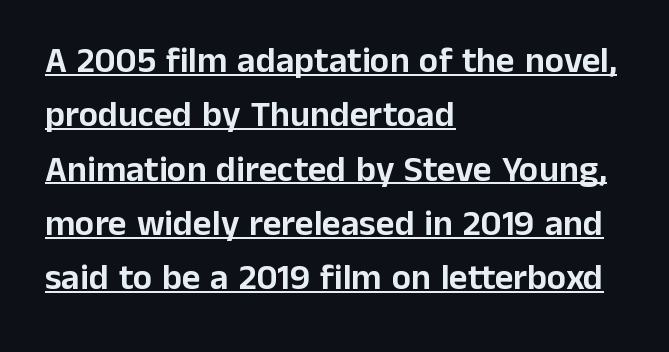
The typeface chosen for these lines omits serifs. Every stem runs plumb, perpendicular to the baseline. Each letter keeps its own natural width here, so spacing adapts to shape. Tracking value appears to be zero — textbook default spacing. A normal amount of white space separates one row of letters from the next.
